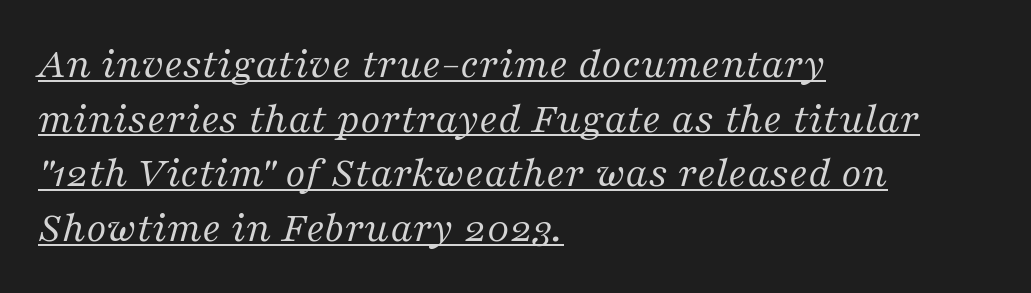
{"serif": "yes", "italic": "yes", "lean": "right", "slant_degrees": 16, "bold": "no", "weight": "regular", "width": "normal", "stroke_contrast": "medium", "x_height": "medium", "monospaced": "no", "underline": "yes", "align": "left", "line_spacing_ratio": 1.24, "letter_spacing": "normal", "letter_spacing_em": 0.0, "glyph_px": 44}
